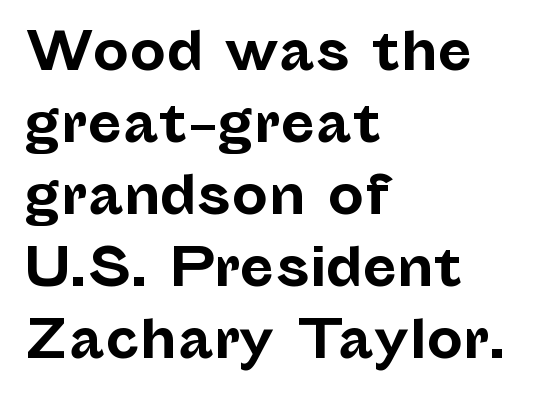
The image shows 51 px bold sans-serif type, upright; set left-aligned, normal line spacing (1.41x), normal letter spacing, not underlined; low stroke contrast and a medium x-height.
